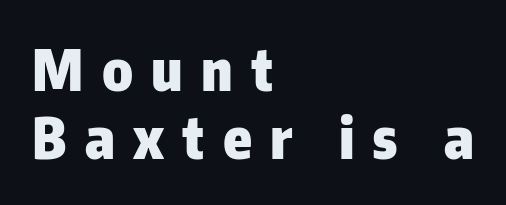
{"serif": "no", "italic": "no", "bold": "yes", "weight": "heavy", "width": "normal", "stroke_contrast": "low", "x_height": "medium", "monospaced": "no", "underline": "no", "align": "left", "line_spacing_ratio": 1.2, "letter_spacing": "wide", "letter_spacing_em": 0.32, "glyph_px": 57}
